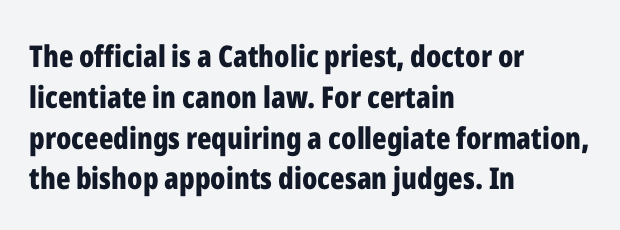
{"serif": "no", "italic": "no", "bold": "yes", "weight": "bold", "width": "condensed", "stroke_contrast": "low", "x_height": "medium", "monospaced": "no", "underline": "no", "align": "left", "line_spacing": "normal", "line_spacing_ratio": 1.36, "letter_spacing": "normal", "letter_spacing_em": 0.0, "glyph_px": 30}
